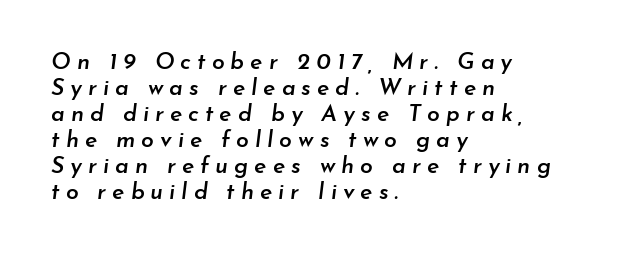
{"italic": "yes", "lean": "right", "slant_degrees": 7, "bold": "semi", "underline": "no", "align": "left", "line_spacing": "tight", "line_spacing_ratio": 1.13, "letter_spacing": "wide", "letter_spacing_em": 0.26, "glyph_px": 23}
